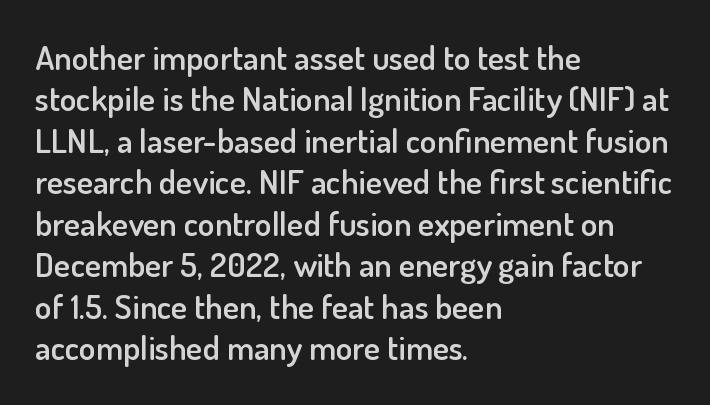
{"serif": "no", "italic": "no", "bold": "semi", "weight": "semibold", "width": "normal", "stroke_contrast": "low", "x_height": "small", "monospaced": "no", "underline": "no", "align": "left", "line_spacing_ratio": 1.22, "letter_spacing": "normal", "letter_spacing_em": 0.0, "glyph_px": 34}
